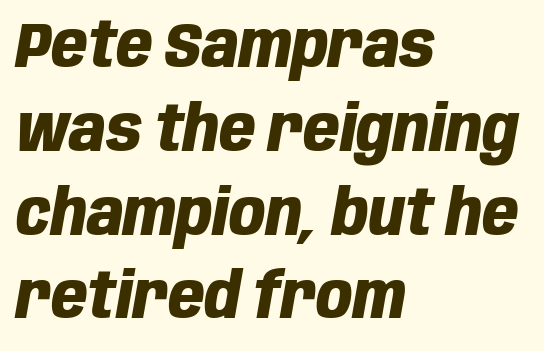
{"italic": "yes", "lean": "right", "slant_degrees": 10, "bold": "yes", "weight": "heavy", "width": "condensed", "stroke_contrast": "low", "x_height": "large", "monospaced": "no", "underline": "no", "align": "left", "line_spacing": "normal", "line_spacing_ratio": 1.33, "letter_spacing": "normal", "letter_spacing_em": 0.0, "glyph_px": 63}
